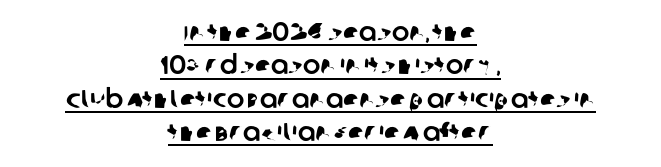
Notice how descenders clear the ascenders below comfortably — that's standard leading. The rendered words wear a rule along their underside. Caption: multi-line text, centered on the measure. Caption: standard tracking, unaltered.
